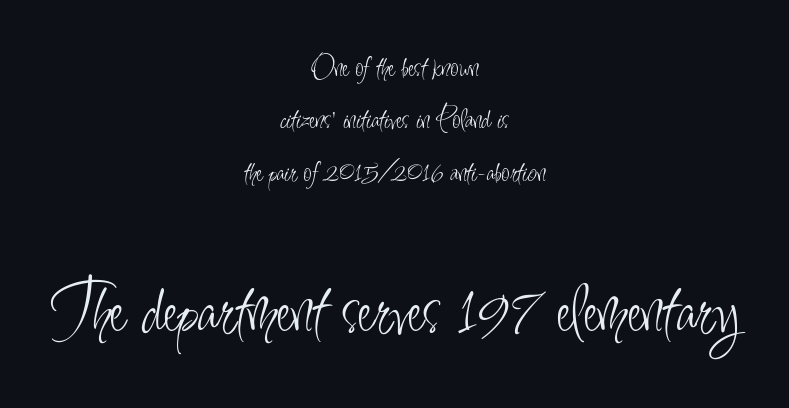
Stroke terminals: plain, sans-serif. The string is rendered with underlining switched off. Casual observation: everything's sitting right in the middle. The rendering keeps characters at their native spacing. These lines are rendered in a variable-pitch font.
